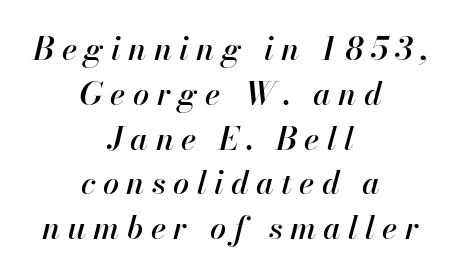
Line starts and ends both wander, symmetrically. Here the glyphs are tracked loosely, breaking word shapes into spaced letters. A bare baseline throughout the passage. If you measured baseline to baseline, you'd find a middling distance. An italicized treatment has been applied to the whole sample. Is this a fixed-width face? No — the glyphs have proportional, varying widths.
